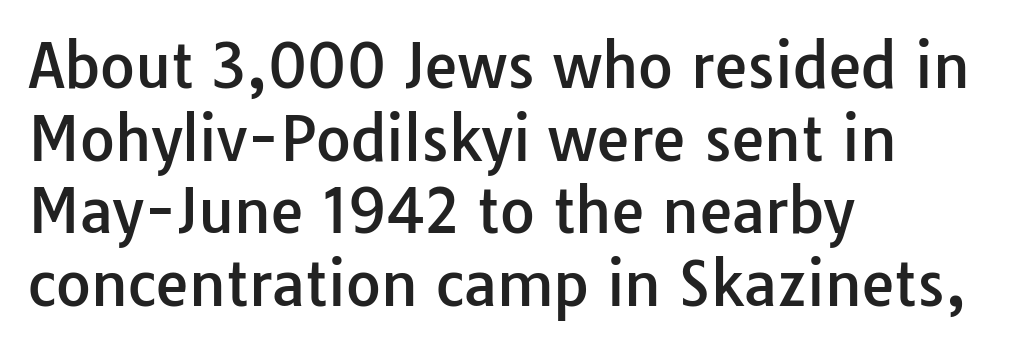
Q: Is the text italic (slanted)? A: No, it is upright.
Q: Is the typeface a serif or a sans-serif typeface? A: Sans-serif.
Q: Is the text underlined? A: No.
Q: How is the paragraph aligned? A: Left-aligned.
Q: Is the spacing between letters normal or unusually wide? A: Normal.
Q: Width (condensed, normal, or wide)? A: Normal.
Q: Stroke contrast? A: Low.
Q: x-height? A: Medium.
Q: Monospaced? A: No.
